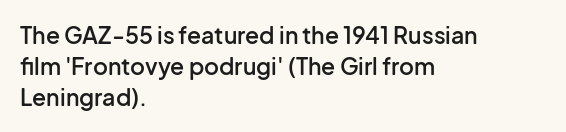
The image shows 23 px text type, upright; set left-aligned, normal line spacing (1.34x), normal letter spacing, not underlined.
